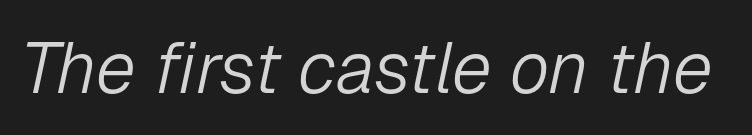
Q: Is the text bold? A: No.
Q: Is the text italic (slanted)? A: Yes, it leans right by about 12 degrees.
Q: Is the text underlined? A: No.
Q: Is the spacing between letters normal or unusually wide? A: Normal.
Q: Width (condensed, normal, or wide)? A: Normal.
Q: Stroke contrast? A: Low.
Q: x-height? A: Medium.
Q: Monospaced? A: No.
